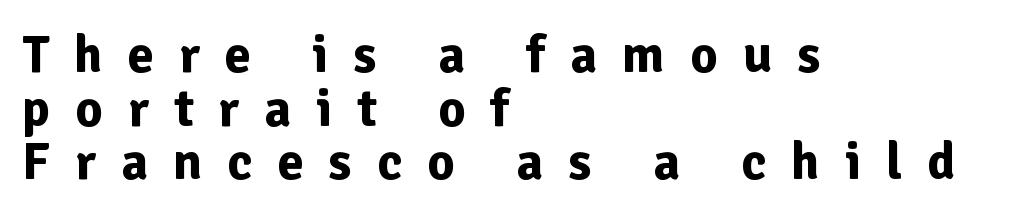
{"serif": "no", "italic": "no", "bold": "yes", "weight": "bold", "width": "normal", "stroke_contrast": "low", "x_height": "medium", "monospaced": "no", "underline": "no", "align": "left", "line_spacing": "tight", "line_spacing_ratio": 1.01, "letter_spacing": "wide", "letter_spacing_em": 0.47, "glyph_px": 53}
